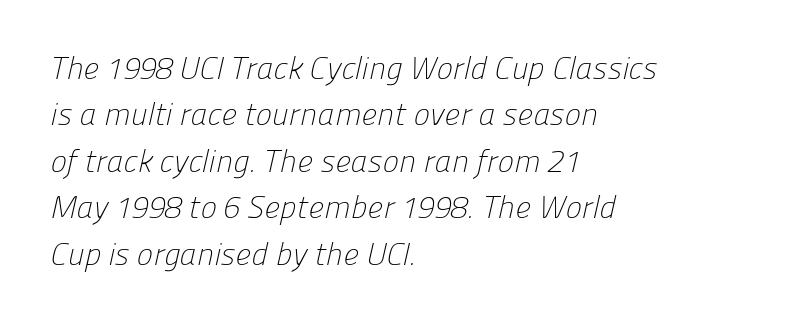
Q: Is the text bold? A: No.
Q: Is the typeface a serif or a sans-serif typeface? A: Sans-serif.
Q: Is the text underlined? A: No.
Q: How is the paragraph aligned? A: Left-aligned.
Q: Is the spacing between letters normal or unusually wide? A: Normal.
Q: Is the spacing between lines tight, normal or loose? A: Normal.
Q: Width (condensed, normal, or wide)? A: Normal.
Q: Stroke contrast? A: Low.
Q: x-height? A: Medium.
Q: Monospaced? A: No.
